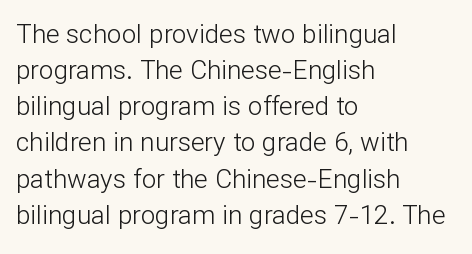
Teacher's note: observe the even left margin — that is flush-left alignment. Students, note that the glyphs here touch the page at normal intervals. Do the letters lean? They stand straight. Descenders hang freely into open space. Stem width sits at or under what a default text font uses.
